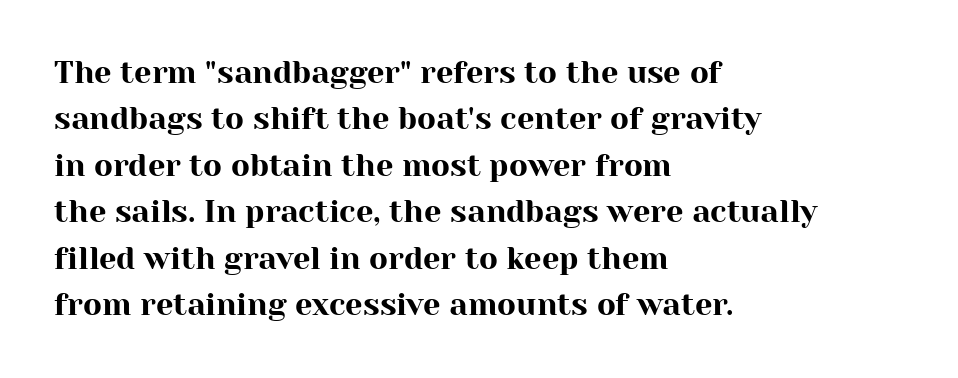
Q: Is the text italic (slanted)? A: No, it is upright.
Q: Is the typeface a serif or a sans-serif typeface? A: Serif.
Q: Is the text underlined? A: No.
Q: How is the paragraph aligned? A: Left-aligned.
Q: Is the spacing between letters normal or unusually wide? A: Normal.
Q: Is the spacing between lines tight, normal or loose? A: Normal.
Q: Width (condensed, normal, or wide)? A: Normal.
Q: Stroke contrast? A: High.
Q: x-height? A: Medium.
Q: Monospaced? A: No.
